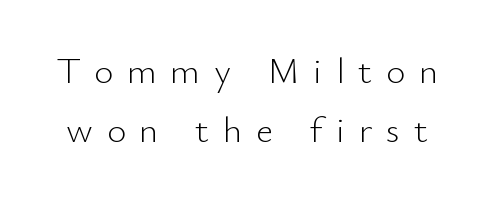
{"serif": "no", "italic": "no", "bold": "no", "weight": "light", "width": "normal", "stroke_contrast": "low", "x_height": "small", "monospaced": "no", "underline": "no", "line_spacing": "normal", "line_spacing_ratio": 1.6, "letter_spacing": "wide", "letter_spacing_em": 0.37, "glyph_px": 37}
